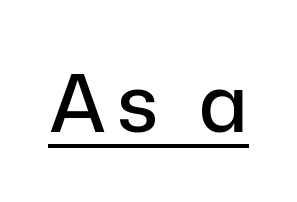
The image shows 80 px sans-serif type, upright; set underlined; low stroke contrast and a medium x-height.
